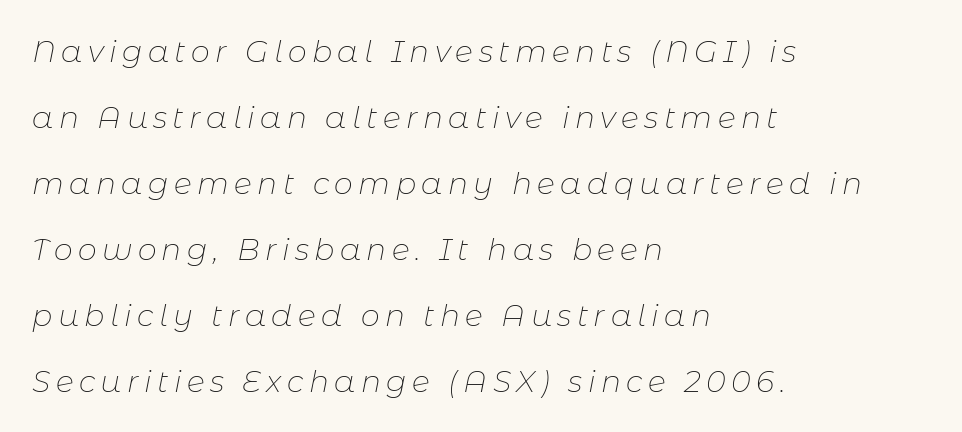
These lines are rendered in a variable-pitch font. The font sits on the lighter half of the weight spectrum, regular included. If you drew a ruler down the left edge, every line would touch it. The specimen omits any rule beneath the text block's lines. The block of text is sparse from top to bottom, with ample space between rows.
